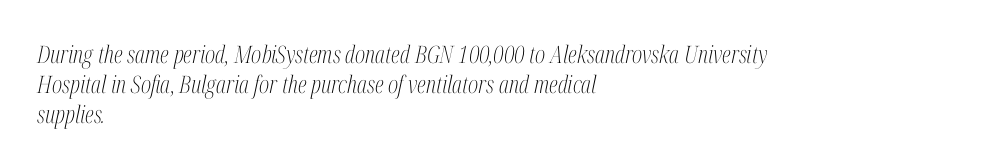
This rendering leaves character spacing at its baseline value. If you drew a ruler down the left edge, every line would touch it. Anything drawn beneath the words? Only blank space. This sample uses an oblique cut, with every glyph tilted off the vertical. The face looks like a standard text weight, possibly lighter.
